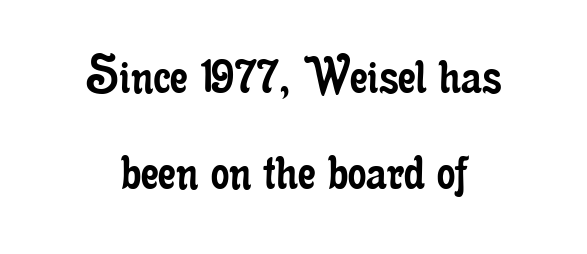
Bold? No — there's no thickening of the strokes. Caption: multi-line text, centered on the measure. The font's upright variant was chosen for this text. In terms of letterspacing, this is plain default setting. Vertical spacing — default.
